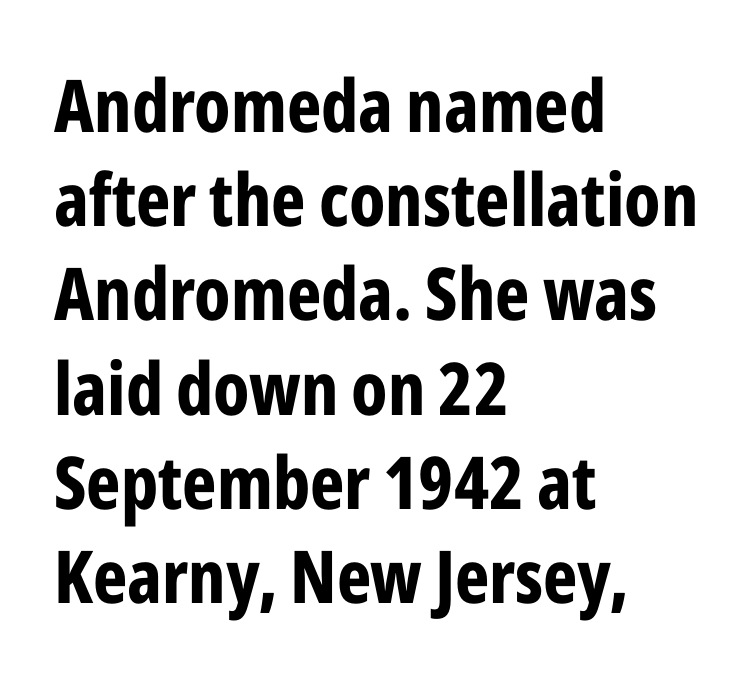
{"serif": "no", "italic": "no", "bold": "yes", "weight": "bold", "width": "condensed", "stroke_contrast": "low", "x_height": "medium", "monospaced": "no", "underline": "no", "align": "left", "line_spacing": "normal", "line_spacing_ratio": 1.29, "letter_spacing": "normal", "letter_spacing_em": 0.0, "glyph_px": 73}
